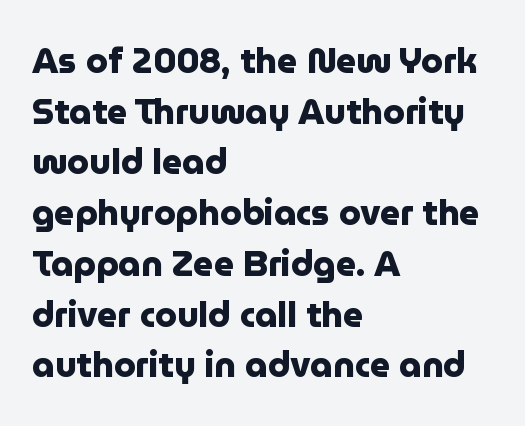
The text was rendered using a sans face with plain stroke endings. The passage shown is typed in a proportional face where columns would drift. No word sits above an underline. These lines sit exactly where default settings would place them. Quick note: not italic, upright. The type is set solid horizontally, with unmodified tracking.
